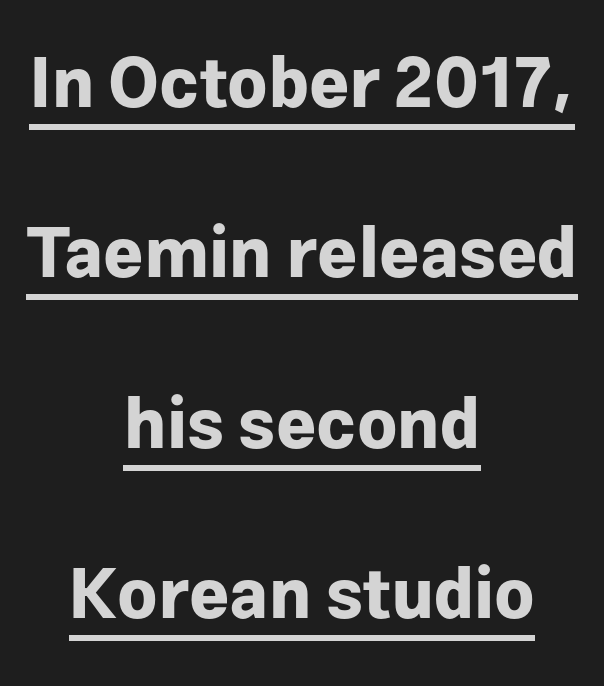
The image shows 69 px bold sans-serif type, upright; set centered, loose line spacing (2.47x), normal letter spacing, underlined; low stroke contrast and a medium x-height.
